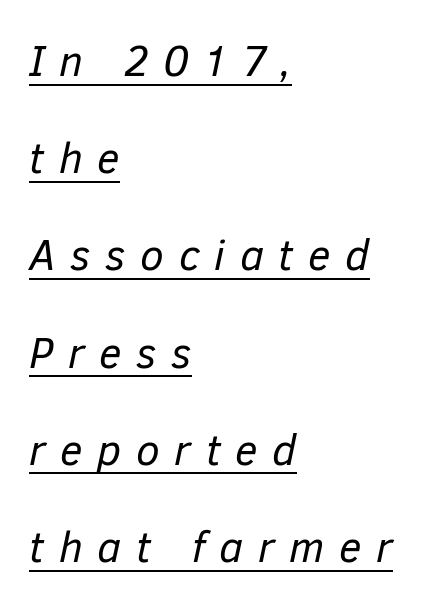
The image shows 43 px regular-weight type, italic (leaning right); set left-aligned, loose line spacing (2.26x), unusually wide letter spacing (+0.34 em), underlined; low stroke contrast and a medium x-height.
